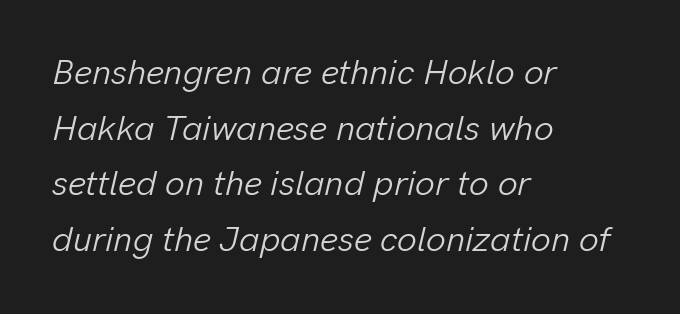
Q: Is the text bold? A: No.
Q: Is the text italic (slanted)? A: Yes, it leans right by about 13 degrees.
Q: Is the text underlined? A: No.
Q: How is the paragraph aligned? A: Left-aligned.
Q: Is the spacing between letters normal or unusually wide? A: Normal.
Q: Is the spacing between lines tight, normal or loose? A: Normal.
Q: Width (condensed, normal, or wide)? A: Normal.
Q: Stroke contrast? A: Low.
Q: x-height? A: Medium.
Q: Monospaced? A: No.
